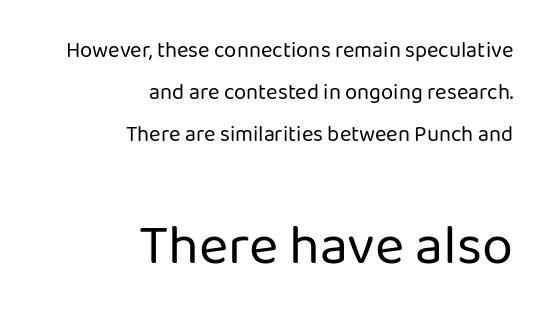
The image shows 56 px regular-weight sans-serif type, upright; set right-aligned, loose line spacing (1.91x), normal letter spacing, not underlined; the second (bottom) block is 2.55x larger; low stroke contrast and a medium x-height.
